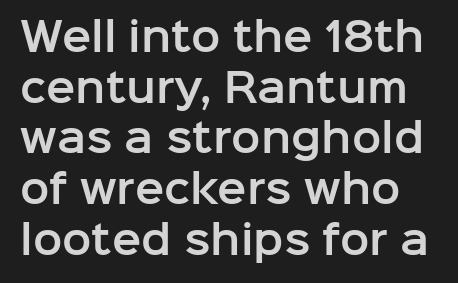
{"serif": "no", "italic": "no", "width": "normal", "stroke_contrast": "low", "x_height": "medium", "monospaced": "no", "underline": "no", "line_spacing": "normal", "line_spacing_ratio": 1.3, "letter_spacing": "normal", "letter_spacing_em": 0.0, "glyph_px": 39}
